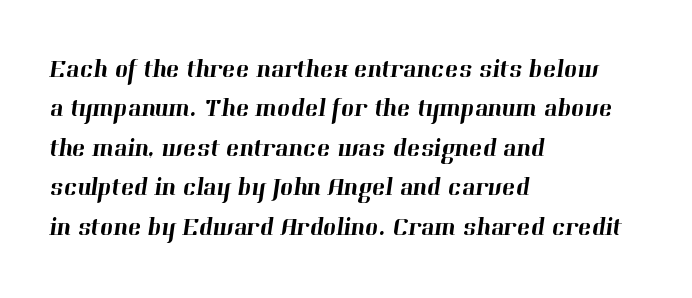
Check the space under the baseline: it is left empty. Line starts are locked; line ends wander. The lines sit at an ordinary, default distance from one another. Standard letterfit; no display-style spreading of the glyphs.
